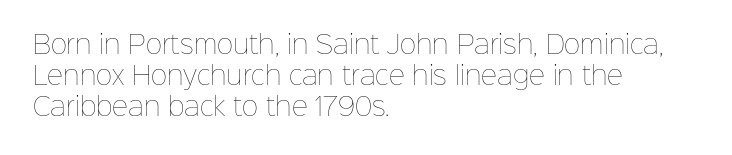
Q: Is the text bold? A: No.
Q: Is the text italic (slanted)? A: No, it is upright.
Q: Is the text underlined? A: No.
Q: How is the paragraph aligned? A: Left-aligned.
Q: Is the spacing between letters normal or unusually wide? A: Normal.
Q: Is the spacing between lines tight, normal or loose? A: Normal.
